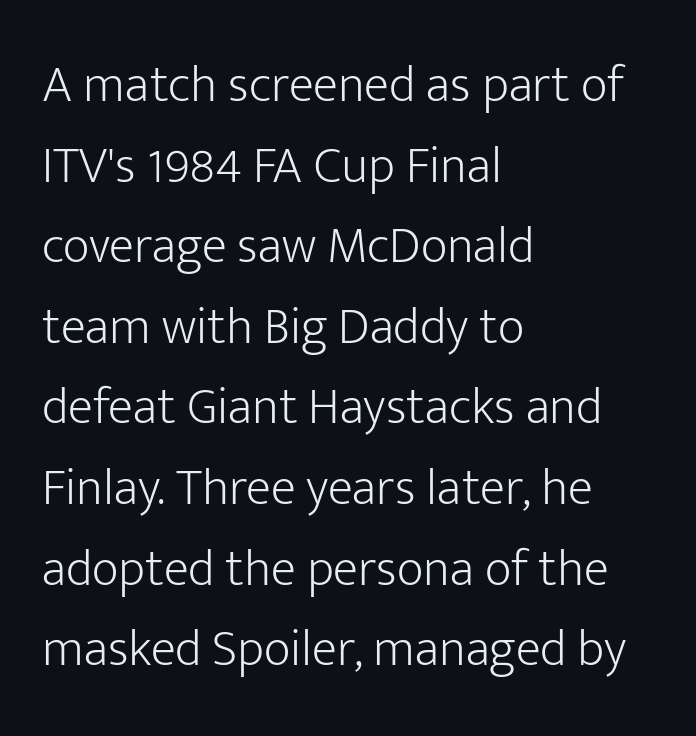
Q: Is the text bold? A: No.
Q: Is the text italic (slanted)? A: No, it is upright.
Q: Is the typeface a serif or a sans-serif typeface? A: Sans-serif.
Q: Is the text underlined? A: No.
Q: How is the paragraph aligned? A: Left-aligned.
Q: Is the spacing between letters normal or unusually wide? A: Normal.
Q: Is the spacing between lines tight, normal or loose? A: Normal.
Q: Width (condensed, normal, or wide)? A: Normal.
Q: Stroke contrast? A: Low.
Q: x-height? A: Medium.
Q: Monospaced? A: No.
